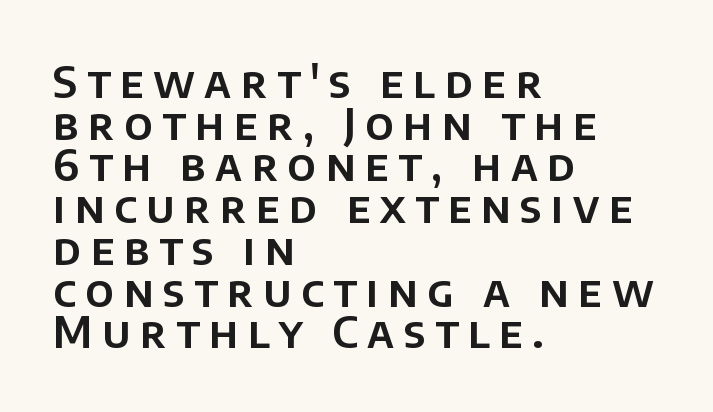
The image shows 43 px sans-serif type, upright; set left-aligned, tight line spacing (0.97x), unusually wide letter spacing (+0.22 em), not underlined; low stroke contrast and a large x-height.
